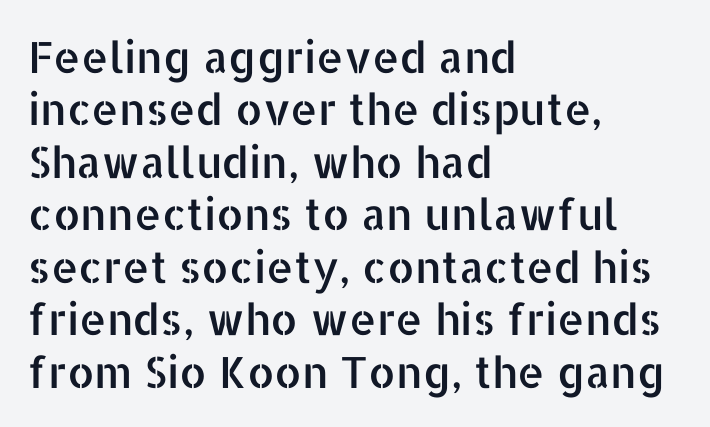
The letters advance in unequal steps, a hallmark of proportional type. Ascenders rise straight up at ninety degrees. Font category for this specimen: sans-serif. The lines in this sample share a left origin and differ only in where they stop. Underlining? Definitely not there. What stands out about the letter spacing? Nothing — it is the standard amount.
